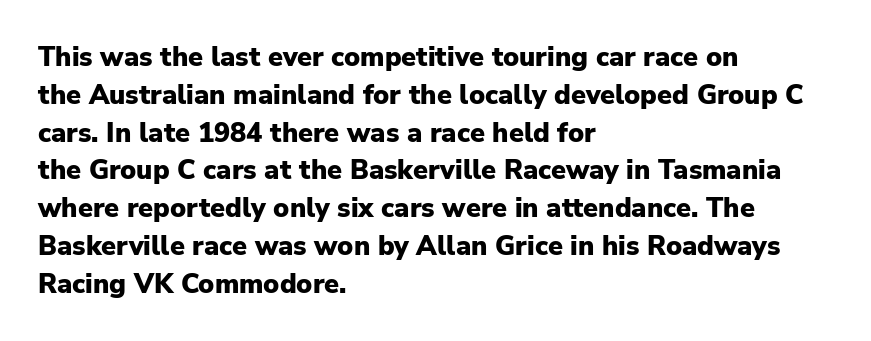
Line spacing here is normal. The baseline area is clear. This sample uses an upright cut, with every glyph sitting square on the baseline. These lines keep a tight, regular rhythm from letter to letter. Line beginnings align vertically; line endings do not.
